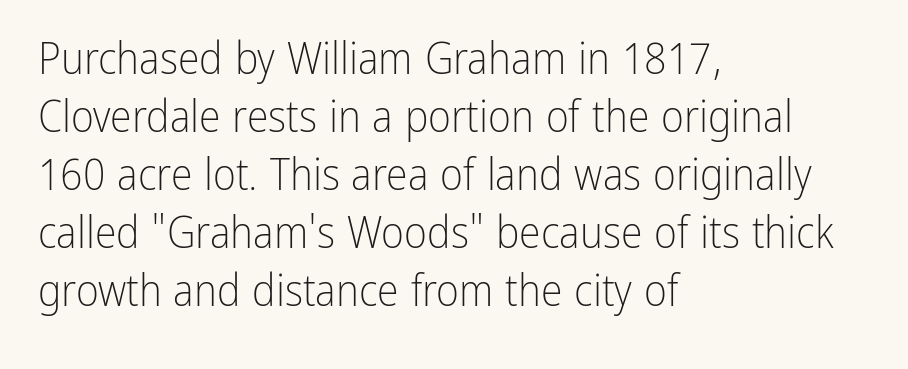
{"serif": "no", "italic": "no", "bold": "no", "weight": "light", "width": "condensed", "stroke_contrast": "low", "x_height": "medium", "monospaced": "no", "underline": "no", "align": "left", "line_spacing": "normal", "line_spacing_ratio": 1.32, "letter_spacing": "normal", "letter_spacing_em": 0.0, "glyph_px": 44}
